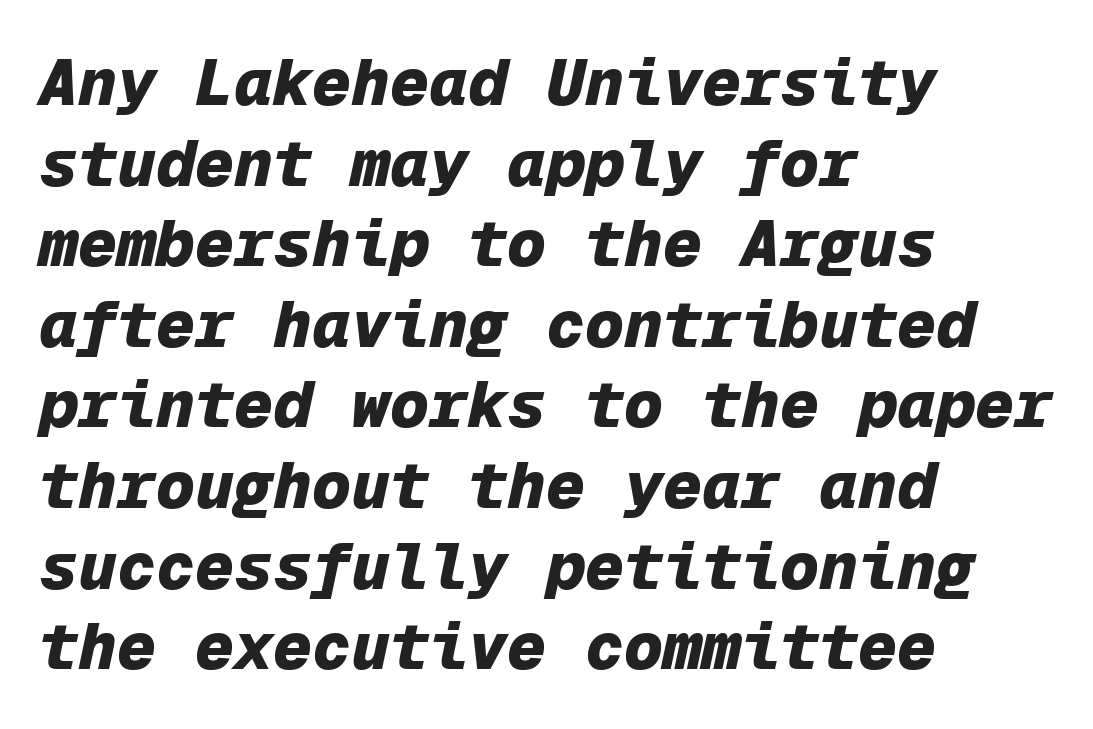
Spacing verdict: monospaced, one width for all characters. The passage is arranged the way most books set body copy — flush left. Does the lettering tilt? It does — this is italic. What stands out about the letter spacing? Nothing — it is the standard amount. In terms of weight, the rendering is a true, heavy bold. Rule under the text: the space is simply empty.
